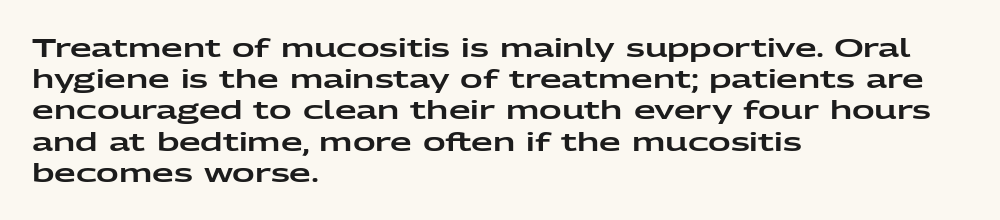
Q: Is the text italic (slanted)? A: No, it is upright.
Q: Is the text underlined? A: No.
Q: How is the paragraph aligned? A: Left-aligned.
Q: Is the spacing between letters normal or unusually wide? A: Normal.
Q: Is the spacing between lines tight, normal or loose? A: Normal.
